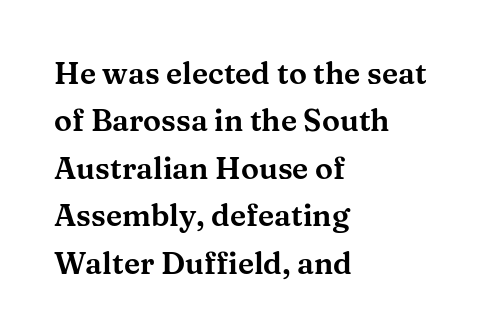
Observe the serifs anchoring each vertical stroke in this sample. Quick note: interline space is typical. The typography opts for an upright posture over an oblique one. The baseline area is clear. Caption: standard tracking, unaltered. Is this a fixed-width face? No — the glyphs have proportional, varying widths.
